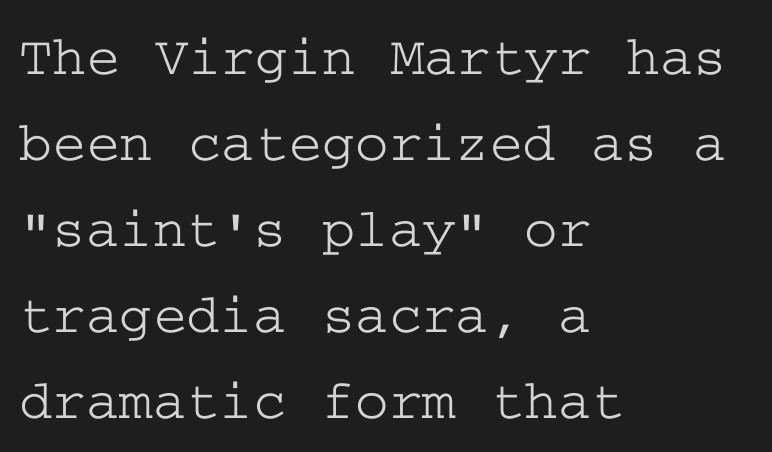
The image shows 57 px wide serif type, upright; set left-aligned, normal line spacing (1.51x), normal letter spacing, not underlined; low stroke contrast and a medium x-height.
